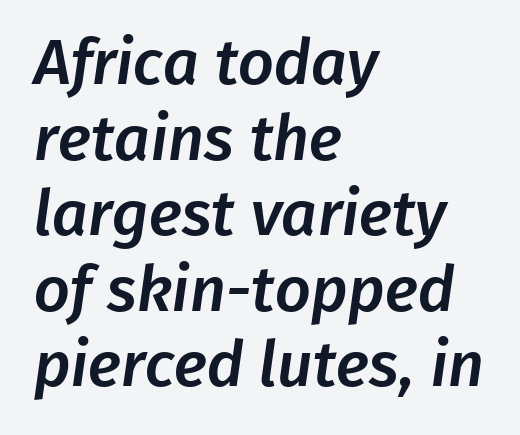
The lines in this sample share a left origin and differ only in where they stop. Check under the words: just untouched page. Compared with typical body copy, the letter spacing here is the same. Do the characters align in a grid? No, the font is proportional.
